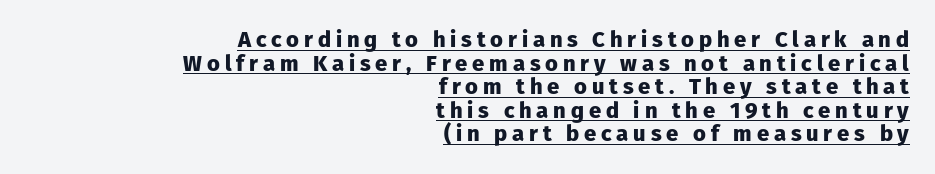
Caption: expanded tracking, letters set apart. Quick note: not italic, upright. Emphasis is given by a line drawn under the lettering. Line ends are locked; line starts wander.
